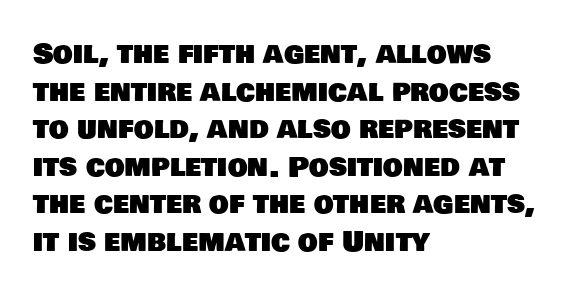
{"serif": "no", "width": "normal", "stroke_contrast": "low", "x_height": "large", "monospaced": "no", "underline": "no", "align": "left", "line_spacing": "normal", "line_spacing_ratio": 1.34, "letter_spacing": "normal", "letter_spacing_em": 0.0, "glyph_px": 28}
